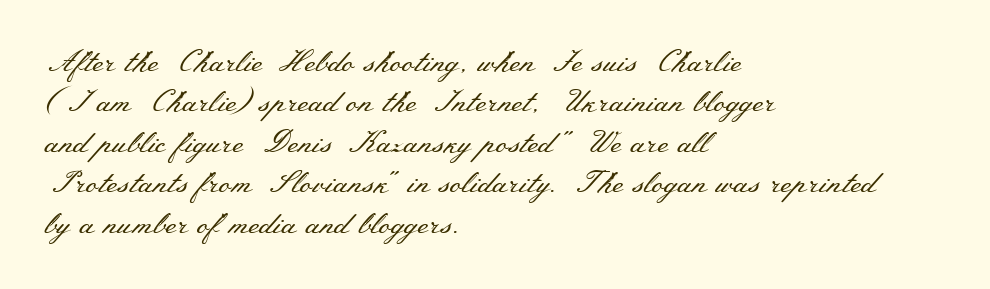
Regarding serifs, this sample has them. The lines in this sample share a left origin and differ only in where they stop. The typeface has the unassuming heft of standard copy or less. Honestly, there is no underline to notice here at all. How are the letters spaced? Ordinarily, with no added tracking.
